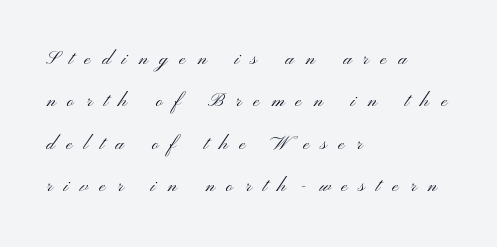
Q: Is the text bold? A: No.
Q: Is the text italic (slanted)? A: Yes.
Q: Is the text underlined? A: No.
Q: How is the paragraph aligned? A: Left-aligned.
Q: Is the spacing between letters normal or unusually wide? A: Unusually wide.
